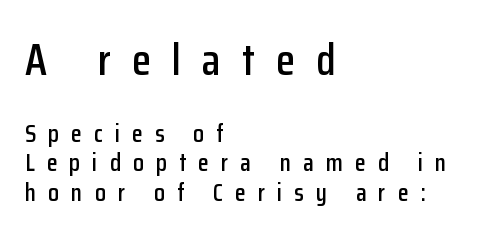
The rendering uses natural spacing where letterforms have individual widths. Note: larger setting up top, smaller setting below. The lettering holds an erect, upright posture throughout. The type family on display is of the sans-serif kind.
